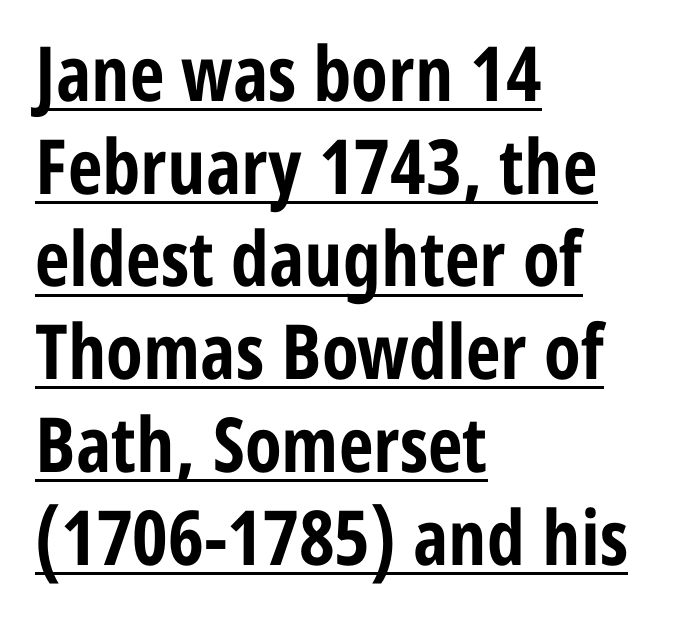
Q: Is the text bold? A: Yes.
Q: Is the text italic (slanted)? A: No, it is upright.
Q: Is the typeface a serif or a sans-serif typeface? A: Sans-serif.
Q: Is the text underlined? A: Yes.
Q: How is the paragraph aligned? A: Left-aligned.
Q: Is the spacing between letters normal or unusually wide? A: Normal.
Q: Width (condensed, normal, or wide)? A: Condensed.
Q: Stroke contrast? A: Low.
Q: x-height? A: Medium.
Q: Monospaced? A: No.
